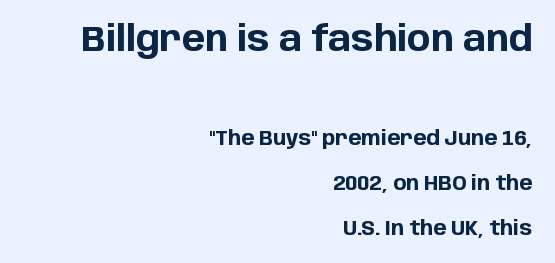
The glyphs are unaccompanied by any horizontal stroke below them. Each letter keeps its own natural width here, so spacing adapts to shape. Character size in the leading block exceeds that of the trailing block. Posture: vertical. Short and long lines alike share a common ending point at right.
